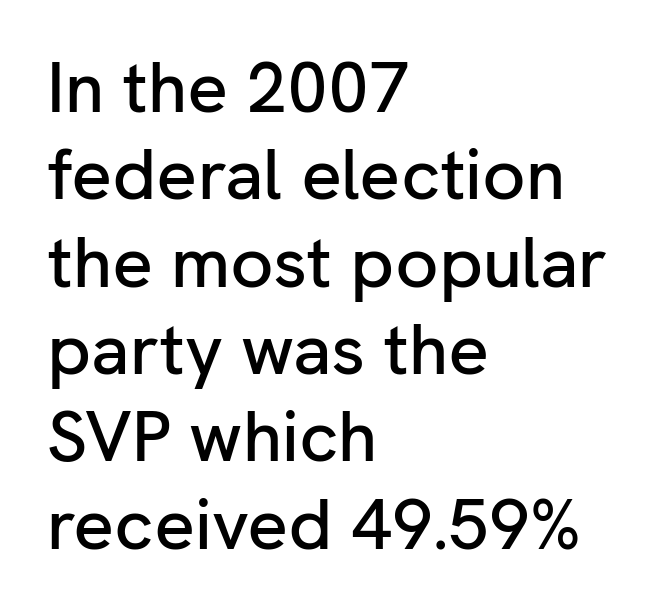
{"serif": "no", "italic": "no", "width": "normal", "stroke_contrast": "low", "x_height": "medium", "monospaced": "no", "underline": "no", "align": "left", "line_spacing_ratio": 1.23, "letter_spacing": "normal", "letter_spacing_em": 0.0, "glyph_px": 71}
